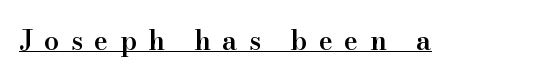
{"italic": "no", "bold": "semi", "underline": "yes", "letter_spacing": "wide", "letter_spacing_em": 0.42, "glyph_px": 27}
